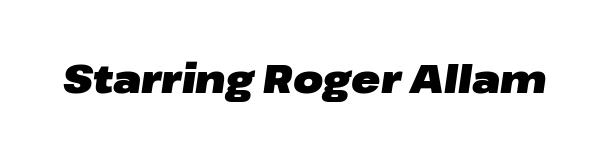
The image shows 39 px heavy, wide type, italic (leaning right); set normal letter spacing, not underlined; low stroke contrast and a medium x-height.
